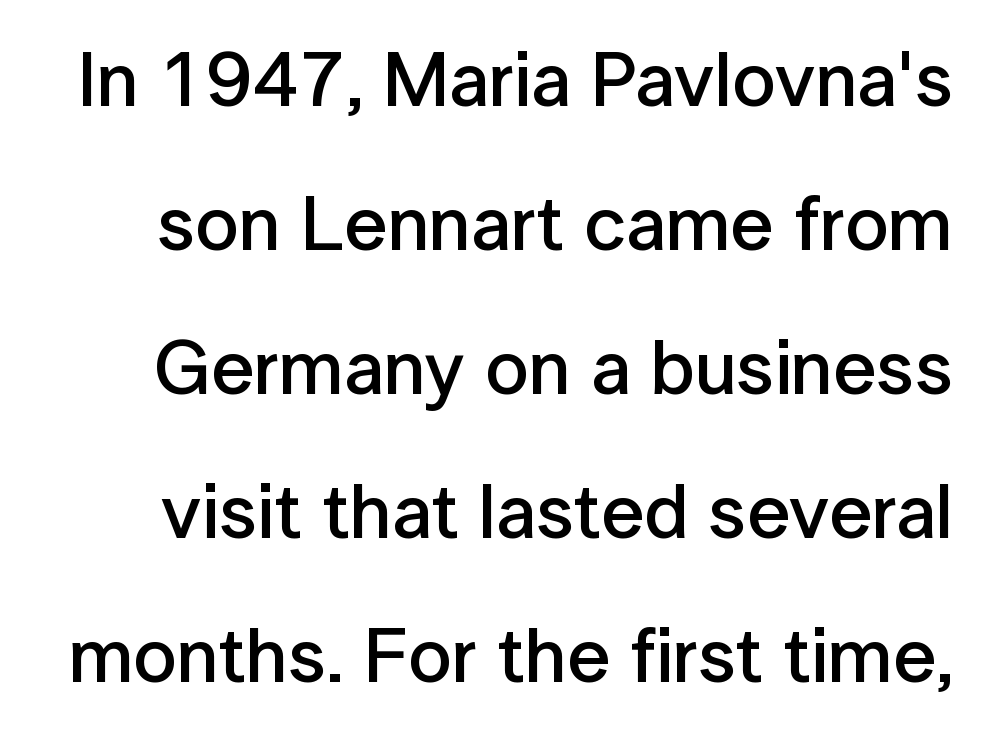
The image shows 77 px semibold sans-serif type, upright; set line spacing 1.87x, normal letter spacing, not underlined; low stroke contrast and a medium x-height.
